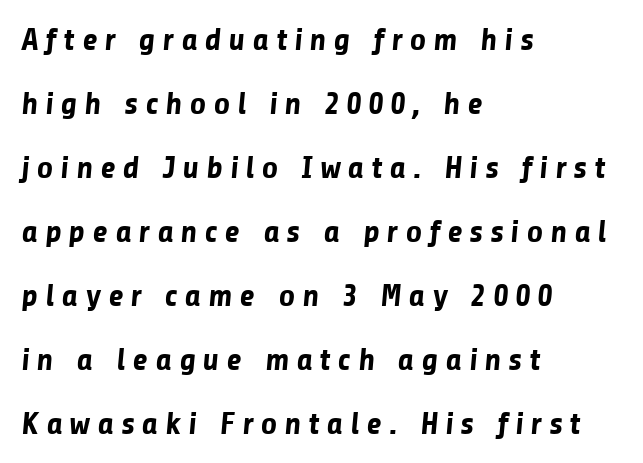
{"serif": "no", "bold": "yes", "weight": "bold", "width": "normal", "stroke_contrast": "low", "x_height": "medium", "monospaced": "no", "underline": "no", "align": "left", "line_spacing": "loose", "line_spacing_ratio": 2.0, "letter_spacing": "wide", "letter_spacing_em": 0.22, "glyph_px": 32}
